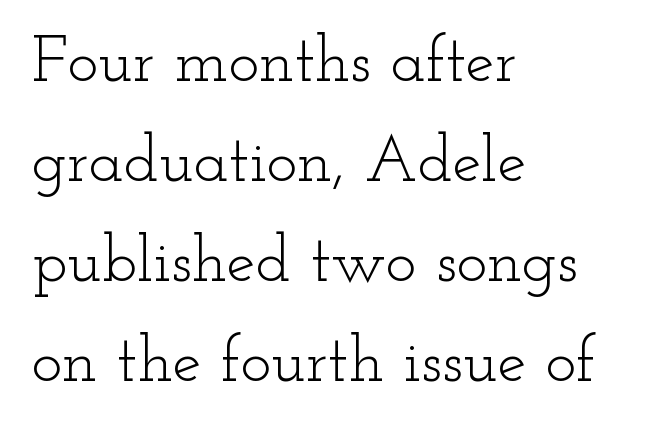
Is this a heavy cut? Hardly; it is regular or lighter. Regarding serifs, this sample has them. The rendering uses natural spacing where letterforms have individual widths. A typesetter would mark this as roman, not italic.
